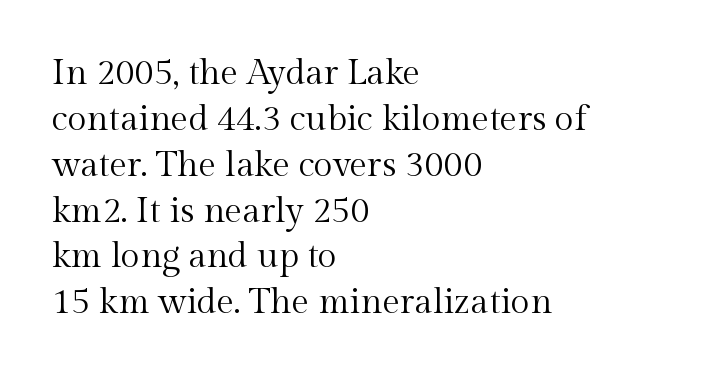
The image shows 35 px regular-weight serif type, upright; set left-aligned, normal line spacing (1.31x), normal letter spacing, not underlined; a medium x-height.
